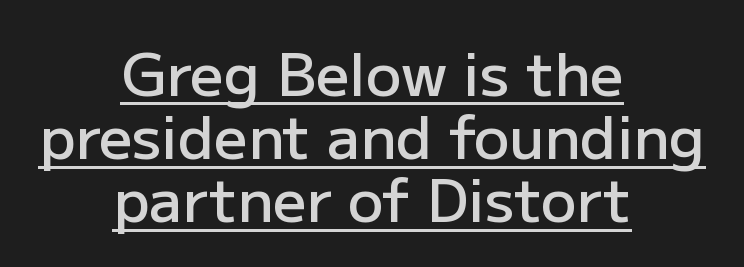
{"serif": "no", "italic": "no", "bold": "semi", "weight": "semibold", "width": "normal", "stroke_contrast": "low", "x_height": "medium", "monospaced": "no", "underline": "yes", "align": "center", "line_spacing": "tight", "line_spacing_ratio": 1.07, "letter_spacing": "normal", "letter_spacing_em": 0.0, "glyph_px": 59}
